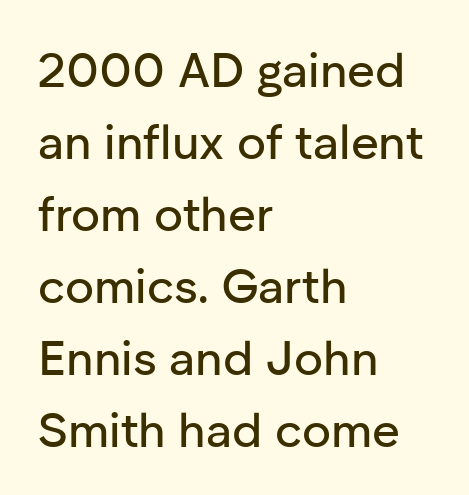
The image shows 48 px sans-serif type, upright; set left-aligned, normal line spacing (1.5x), normal letter spacing, not underlined; low stroke contrast and a medium x-height.
